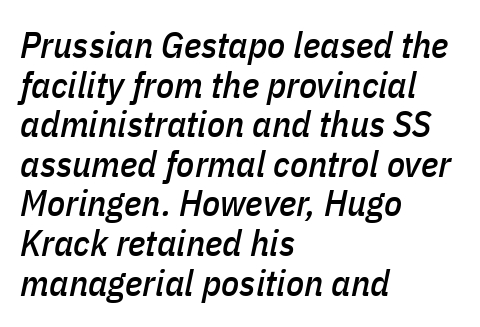
Looks like regular typesetting: each glyph gets only the width it needs. Line starts are locked; line ends wander. The specimen omits any rule beneath the text block's lines. Students, note that the glyphs here touch the page at normal intervals. Emphasis-style slanted type is in use.
